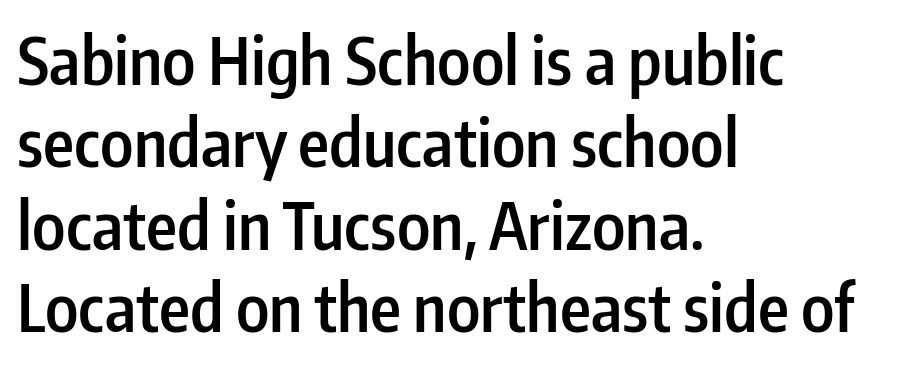
No word sits above an underline. Characters remain perfectly vertical along every line. Does the leading feel generous? No, just average. You could not count columns in this text — the font is proportionally spaced. The letters sit at their default tracking, neither squeezed nor spread. Weight: semibold (demi).
